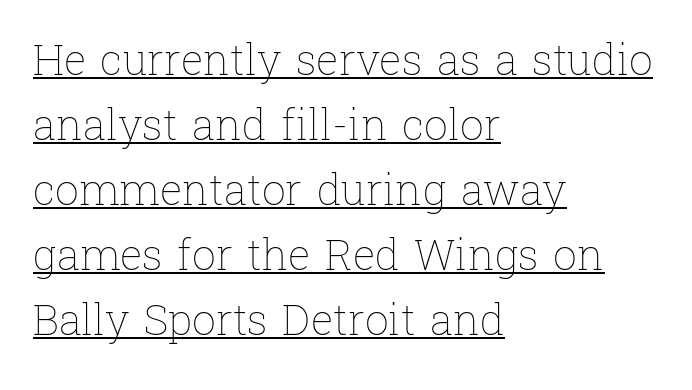
The image shows 42 px thin type, upright; set left-aligned, normal line spacing (1.55x), normal letter spacing, underlined; low stroke contrast and a medium x-height.
